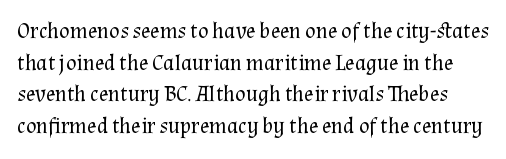
{"italic": "no", "bold": "no", "underline": "no", "line_spacing": "normal", "line_spacing_ratio": 1.44, "letter_spacing": "normal", "letter_spacing_em": 0.0, "glyph_px": 22}
